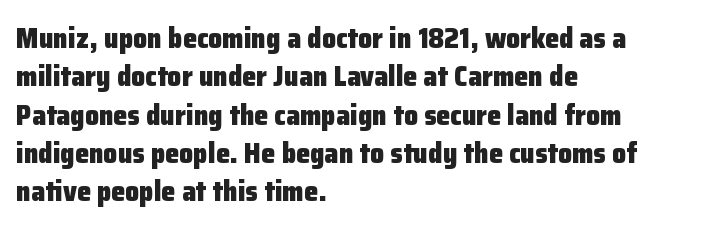
Q: Is the text bold? A: Yes.
Q: Is the text italic (slanted)? A: No, it is upright.
Q: Is the typeface a serif or a sans-serif typeface? A: Sans-serif.
Q: Is the text underlined? A: No.
Q: How is the paragraph aligned? A: Left-aligned.
Q: Is the spacing between letters normal or unusually wide? A: Normal.
Q: Is the spacing between lines tight, normal or loose? A: Normal.
Q: Width (condensed, normal, or wide)? A: Normal.
Q: Stroke contrast? A: Low.
Q: x-height? A: Medium.
Q: Monospaced? A: No.
